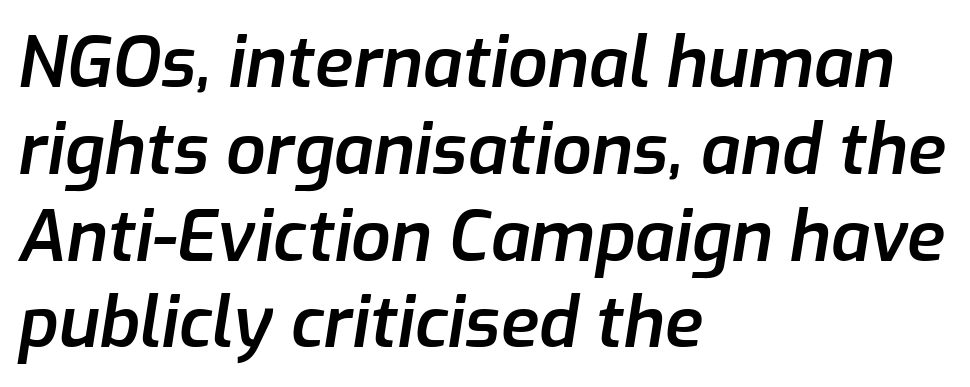
The image shows 70 px semibold type, italic (leaning right); set left-aligned, line spacing 1.24x, normal letter spacing, not underlined; low stroke contrast and a medium x-height.
